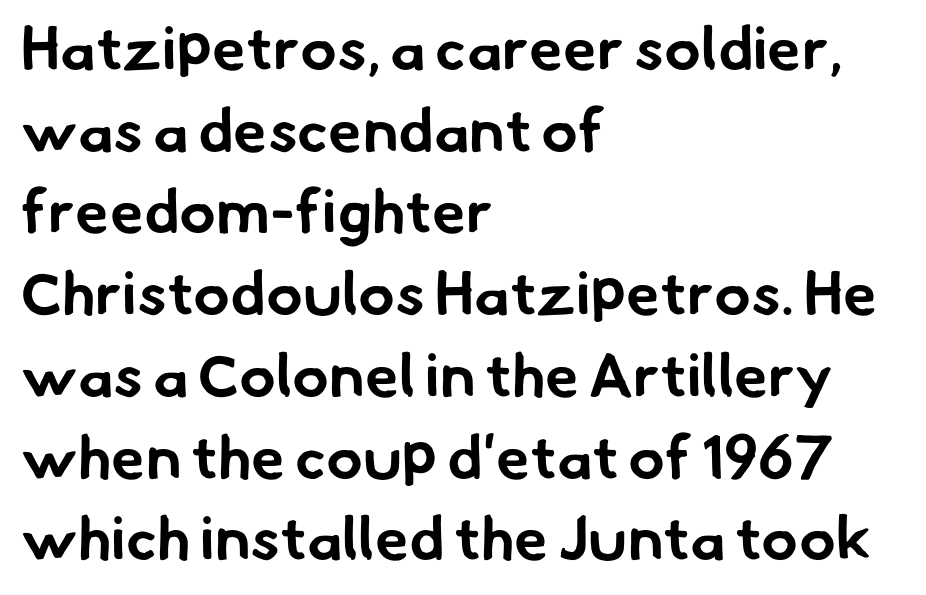
Q: Is the text bold? A: Yes.
Q: Is the typeface a serif or a sans-serif typeface? A: Sans-serif.
Q: Is the text underlined? A: No.
Q: How is the paragraph aligned? A: Left-aligned.
Q: Is the spacing between letters normal or unusually wide? A: Normal.
Q: Is the spacing between lines tight, normal or loose? A: Normal.
Q: Width (condensed, normal, or wide)? A: Normal.
Q: Stroke contrast? A: Low.
Q: x-height? A: Small.
Q: Monospaced? A: No.
